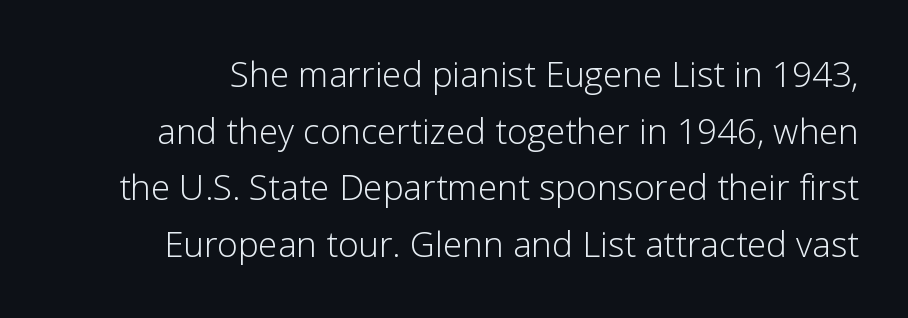
The image shows 35 px light sans-serif type, upright; set normal line spacing (1.62x), normal letter spacing, not underlined; low stroke contrast and a medium x-height.
